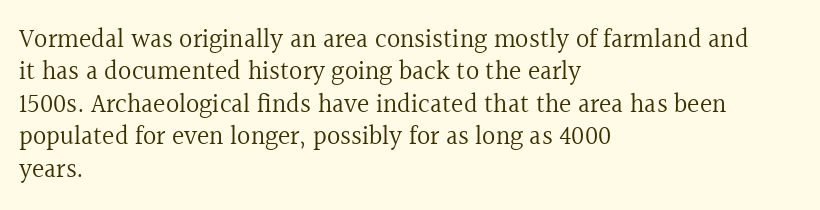
Line spacing here is normal. Nobody touched the tracking dial on this one. Quick note: underline off. Designer's note — italics off, roman on. The lines are quadded left.
